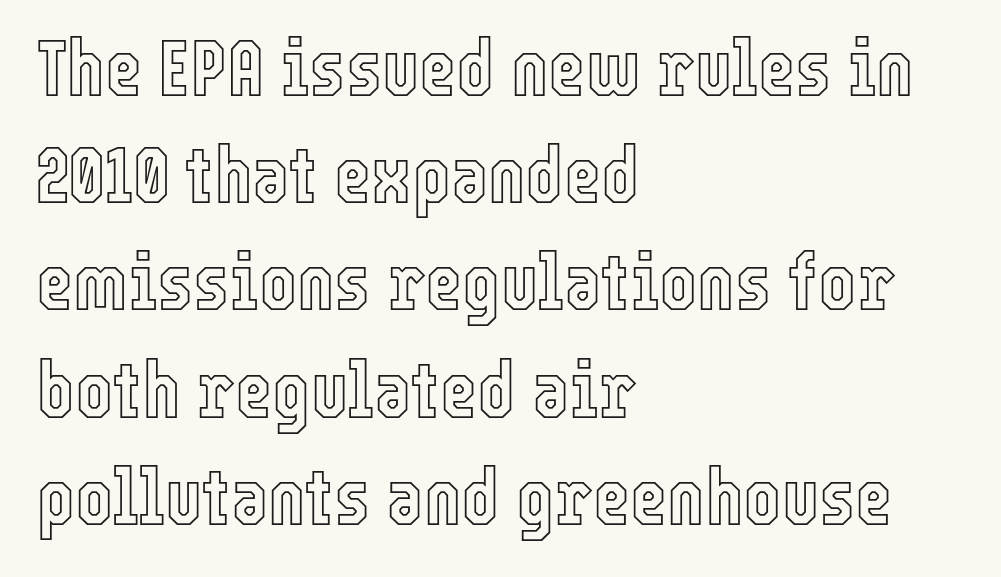
Q: Is the text italic (slanted)? A: No, it is upright.
Q: Is the text underlined? A: No.
Q: How is the paragraph aligned? A: Left-aligned.
Q: Is the spacing between letters normal or unusually wide? A: Normal.
Q: Is the spacing between lines tight, normal or loose? A: Normal.
Q: Width (condensed, normal, or wide)? A: Condensed.
Q: x-height? A: Medium.
Q: Monospaced? A: No.
